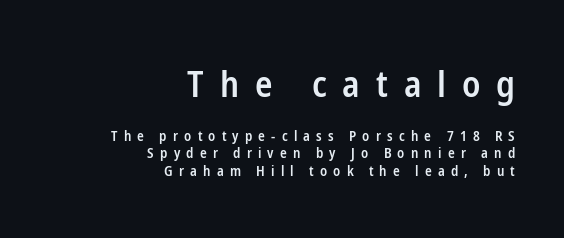
{"serif": "no", "italic": "no", "bold": "semi", "weight": "semibold", "width": "condensed", "stroke_contrast": "low", "x_height": "medium", "monospaced": "no", "underline": "no", "align": "right", "line_spacing_ratio": 1.23, "letter_spacing": "wide", "letter_spacing_em": 0.44, "larger_block": "first", "size_ratio": 2.57, "glyph_px": 36}
